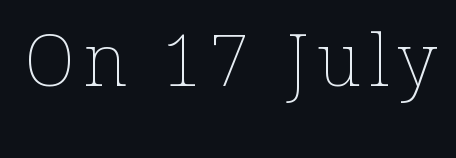
{"italic": "no", "bold": "no", "weight": "thin", "width": "normal", "stroke_contrast": "low", "x_height": "medium", "monospaced": "no", "underline": "no", "glyph_px": 72}
